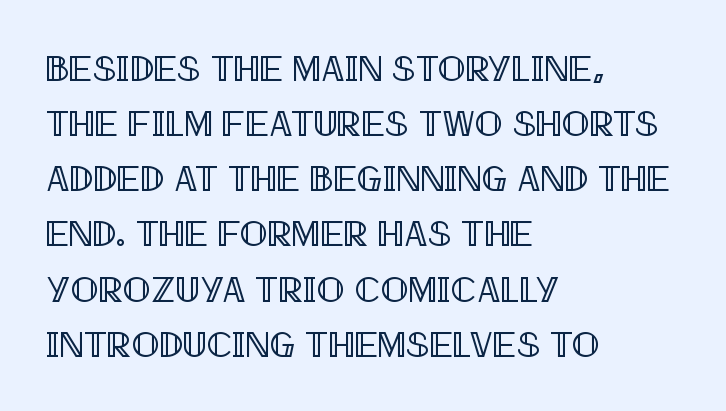
Q: Is the text italic (slanted)? A: No, it is upright.
Q: Is the text underlined? A: No.
Q: How is the paragraph aligned? A: Left-aligned.
Q: Is the spacing between letters normal or unusually wide? A: Normal.
Q: Is the spacing between lines tight, normal or loose? A: Normal.
Q: Width (condensed, normal, or wide)? A: Condensed.
Q: x-height? A: Large.
Q: Monospaced? A: No.
